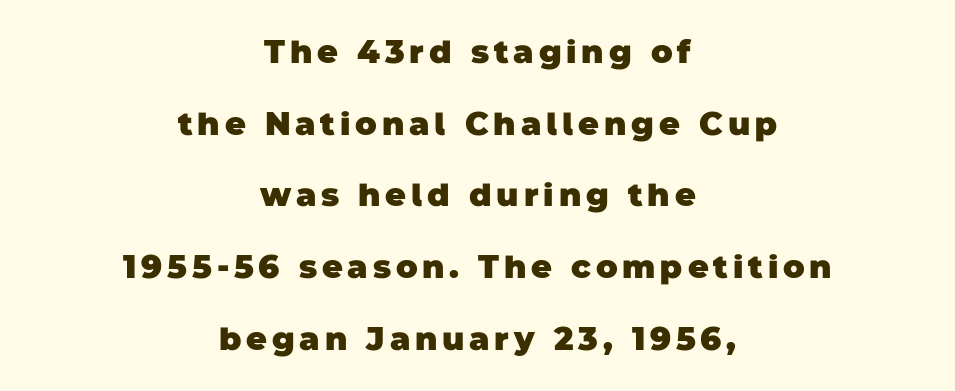
The image shows 32 px heavy sans-serif type; set centered, loose line spacing (2.24x), not underlined; low stroke contrast and a large x-height.
